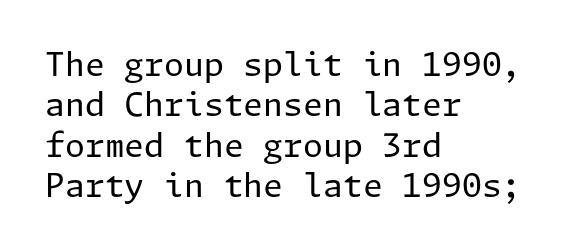
The passage shown is not underscored anywhere. Nothing sits at the stroke ends, so this counts as sans-serif. The rendering uses a moderate line-height, typical for paragraphs. The letters look calm and open, with moderate or lighter stems. The text block is weighted toward the left margin, trailing off unevenly rightward. This is roman type, the default non-slanted kind.
